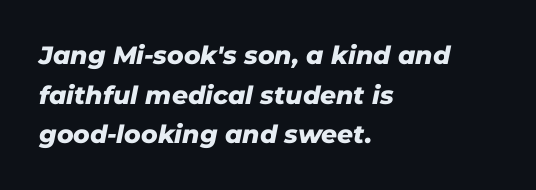
{"italic": "yes", "lean": "right", "slant_degrees": 11, "bold": "yes", "underline": "no", "align": "left", "line_spacing": "normal", "line_spacing_ratio": 1.59, "letter_spacing": "normal", "letter_spacing_em": 0.0, "glyph_px": 25}
